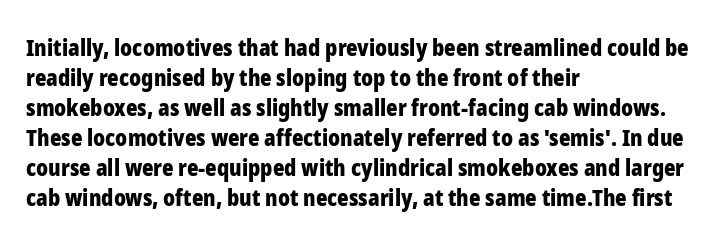
Italic: no, the glyphs are upright roman. Standard letterfit; no display-style spreading of the glyphs. Glance below the letters and you will spot only blank space. Its strokes are broad and dark, the hallmark of bold type.
